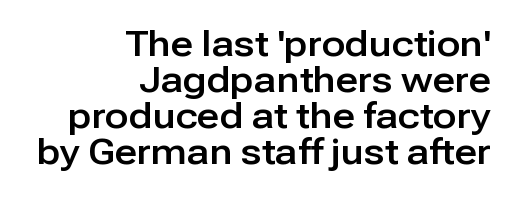
The image shows 35 px sans-serif type, upright; set right-aligned, tight line spacing (1.03x), normal letter spacing, not underlined; low stroke contrast and a medium x-height.
